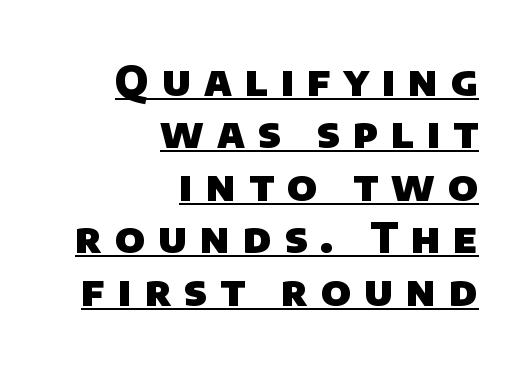
Q: Is the text bold? A: Yes.
Q: Is the typeface a serif or a sans-serif typeface? A: Sans-serif.
Q: Is the text underlined? A: Yes.
Q: How is the paragraph aligned? A: Right-aligned.
Q: Is the spacing between letters normal or unusually wide? A: Unusually wide.
Q: Is the spacing between lines tight, normal or loose? A: Normal.
Q: Width (condensed, normal, or wide)? A: Normal.
Q: Stroke contrast? A: Low.
Q: x-height? A: Large.
Q: Monospaced? A: No.
